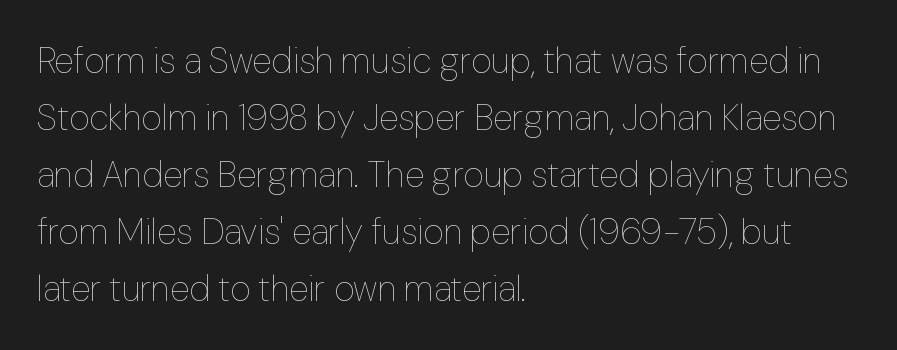
Stem width sits at or under what a default text font uses. This sample keeps an unexceptional amount of space between lines. The rendering uses natural spacing where letterforms have individual widths. The zone under the glyphs is completely vacant.
